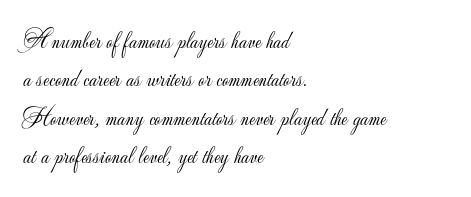
Q: Is the text bold? A: No.
Q: Is the text italic (slanted)? A: Yes.
Q: Is the text underlined? A: No.
Q: How is the paragraph aligned? A: Left-aligned.
Q: Is the spacing between letters normal or unusually wide? A: Normal.
Q: Is the spacing between lines tight, normal or loose? A: Normal.
